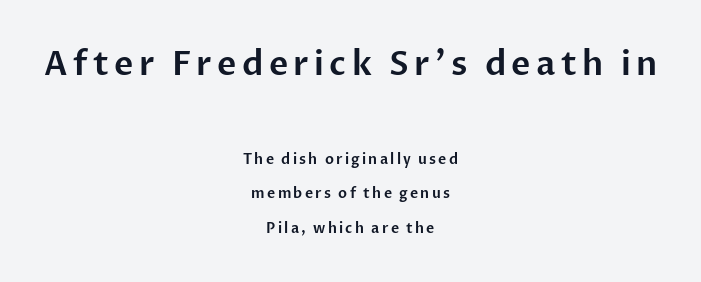
The rendering positions every line midway between the sides. Spacing verdict: proportional, widths tailored to each character. The zone under the glyphs is completely vacant. This sample uses a sans-serif face.
